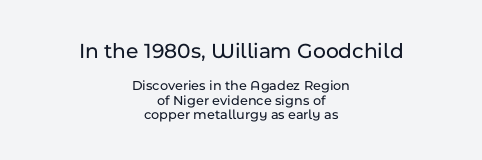
Larger block? The one above; the one below is distinctly smaller. Bare-footed words on every line. When letters stand straight like this, we call the style roman or upright. Standard letterfit; no display-style spreading of the glyphs. A centered setting, common on invitations and titles, is used for this passage.
